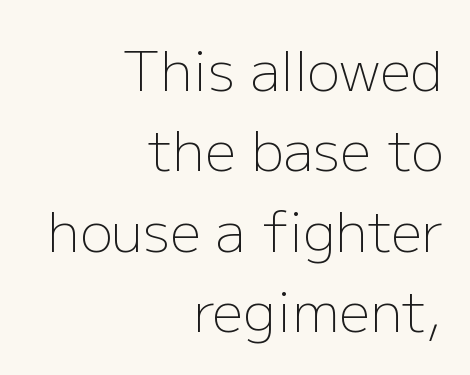
This sample keeps an unexceptional amount of space between lines. Visually the block forms a straight wall on the right and a jagged coastline on the left. No chunkiness to these letters — they're not bold. Quick note: underline off. In terms of letterspacing, this is plain default setting.
